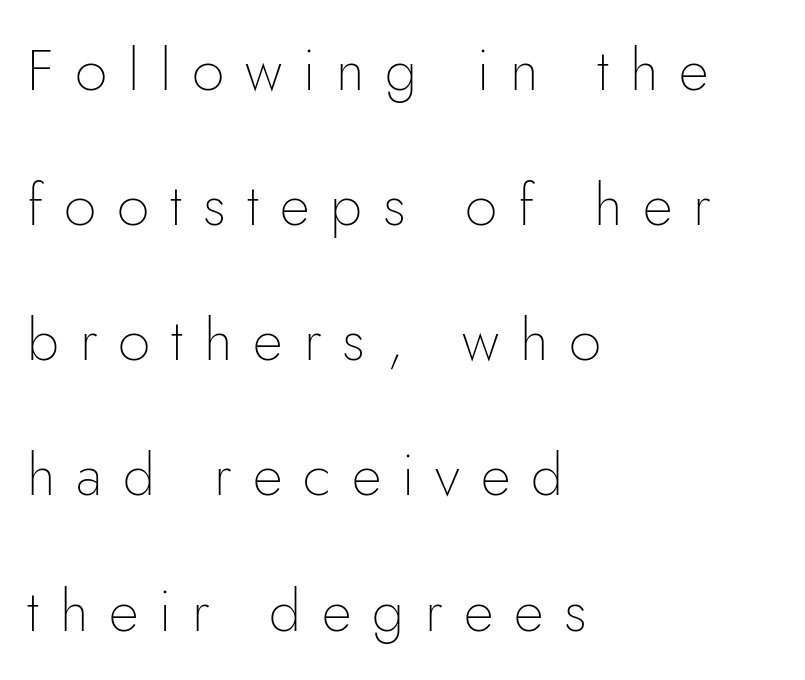
Vertical strokes here are truly vertical. Is this a heavy cut? Hardly; it is regular or lighter. Letters rest on an invisible, unmarked baseline. To sum up the face: it is a sans, with no serifs. If you measured baseline to baseline, you'd find a long distance.
